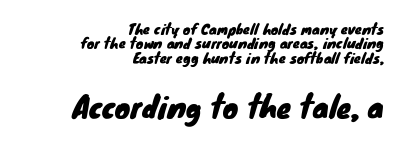
The image shows 29 px sans-serif type; set right-aligned, tight line spacing (1.02x), normal letter spacing, not underlined; the second (bottom) block is 2.07x larger; low stroke contrast and a small x-height.
